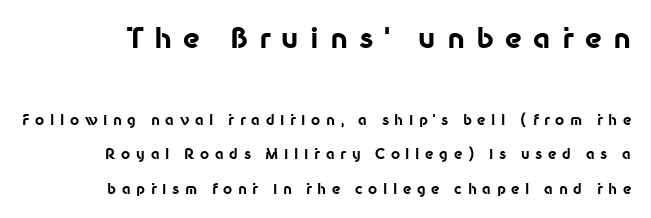
The image shows 28 px bold sans-serif type, upright; set loose line spacing (2.45x), unusually wide letter spacing (+0.4 em), not underlined; the first (top) block is 2.0x larger; low stroke contrast and a medium x-height.
